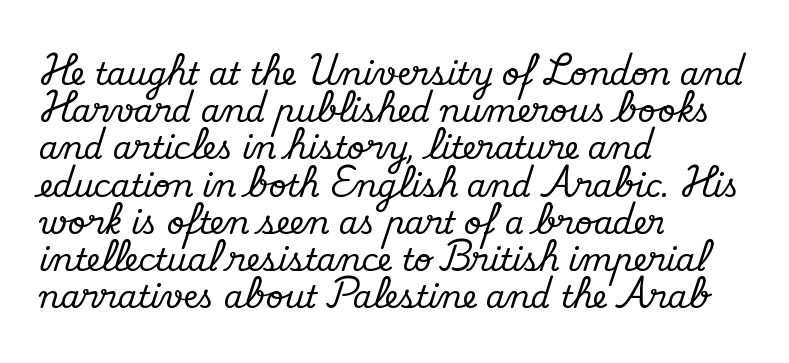
Q: Is the text italic (slanted)? A: Yes.
Q: Is the typeface a serif or a sans-serif typeface? A: Serif.
Q: Is the text underlined? A: No.
Q: How is the paragraph aligned? A: Left-aligned.
Q: Is the spacing between letters normal or unusually wide? A: Normal.
Q: Width (condensed, normal, or wide)? A: Normal.
Q: Stroke contrast? A: Medium.
Q: x-height? A: Small.
Q: Monospaced? A: No.
